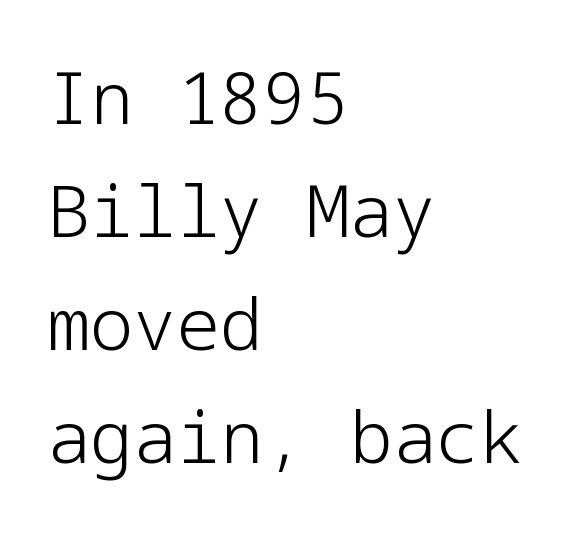
The image shows 72 px light sans-serif type, upright; set left-aligned, normal line spacing (1.57x), normal letter spacing, not underlined; low stroke contrast and a medium x-height.
